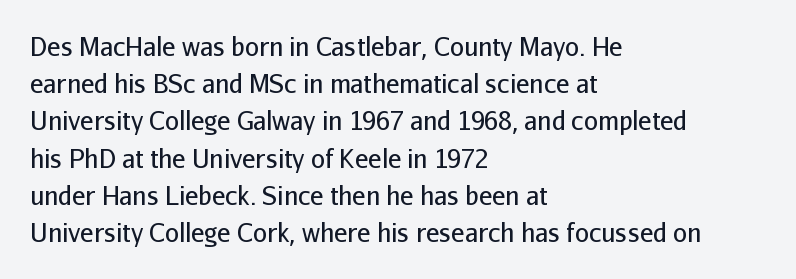
The image shows 25 px text type, upright; set left-aligned, normal line spacing (1.49x), normal letter spacing, not underlined.
